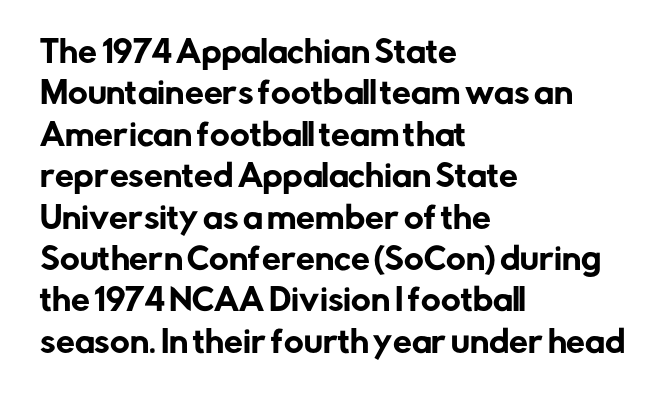
{"serif": "no", "italic": "no", "width": "normal", "stroke_contrast": "low", "x_height": "medium", "monospaced": "no", "underline": "no", "align": "left", "line_spacing": "normal", "line_spacing_ratio": 1.38, "letter_spacing": "normal", "letter_spacing_em": 0.0, "glyph_px": 30}
